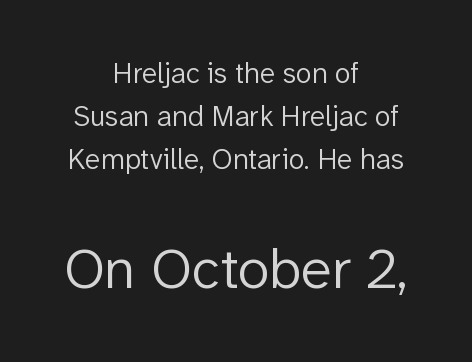
The image shows 58 px light sans-serif type, upright; set centered, normal line spacing (1.49x), normal letter spacing, not underlined; the second (bottom) block is 2.0x larger; low stroke contrast and a medium x-height.
